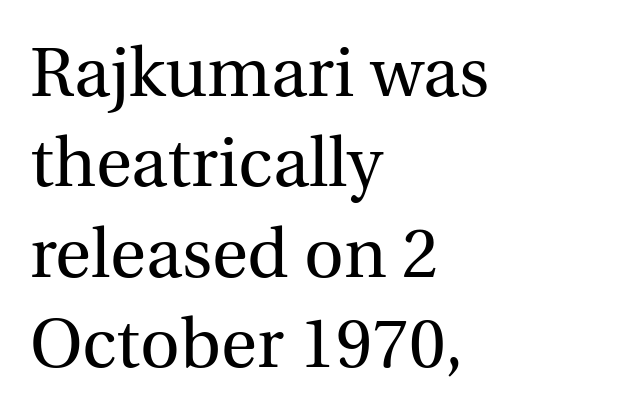
Q: Is the text bold? A: No.
Q: Is the text italic (slanted)? A: No, it is upright.
Q: Is the typeface a serif or a sans-serif typeface? A: Serif.
Q: Is the text underlined? A: No.
Q: How is the paragraph aligned? A: Left-aligned.
Q: Is the spacing between letters normal or unusually wide? A: Normal.
Q: Is the spacing between lines tight, normal or loose? A: Normal.
Q: Width (condensed, normal, or wide)? A: Normal.
Q: x-height? A: Medium.
Q: Monospaced? A: No.
